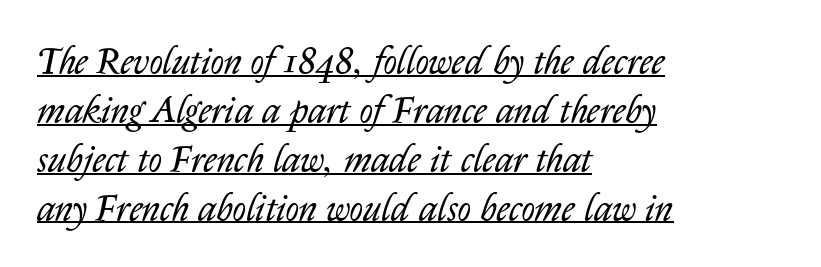
{"italic": "yes", "lean": "right", "slant_degrees": 14, "bold": "no", "weight": "regular", "width": "normal", "stroke_contrast": "low", "x_height": "medium", "monospaced": "no", "underline": "yes", "align": "left", "line_spacing": "normal", "line_spacing_ratio": 1.32, "letter_spacing": "normal", "letter_spacing_em": 0.0, "glyph_px": 37}
